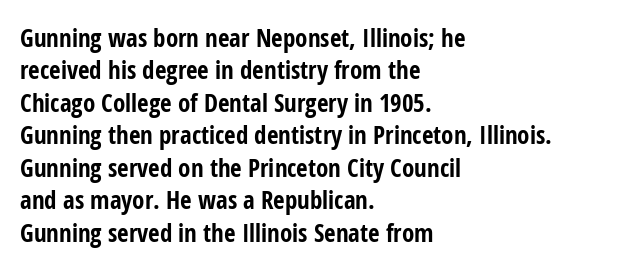
A typesetter would mark this as roman, not italic. The strokes are fattened all the way to bold. Beneath every word, the page is bare. The letters sit at their default tracking, neither squeezed nor spread. Notice how the passage keeps a crisp vertical edge on the left only. The lines sit at an ordinary, default distance from one another.
